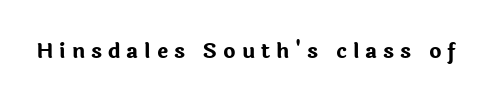
The specimen omits any rule beneath the text block's lines. Between one letter and the next there's a generous, obvious gap. Look at the stroke-to-counter ratio: heavy, a bold. This sample uses an upright cut, with every glyph sitting square on the baseline.
